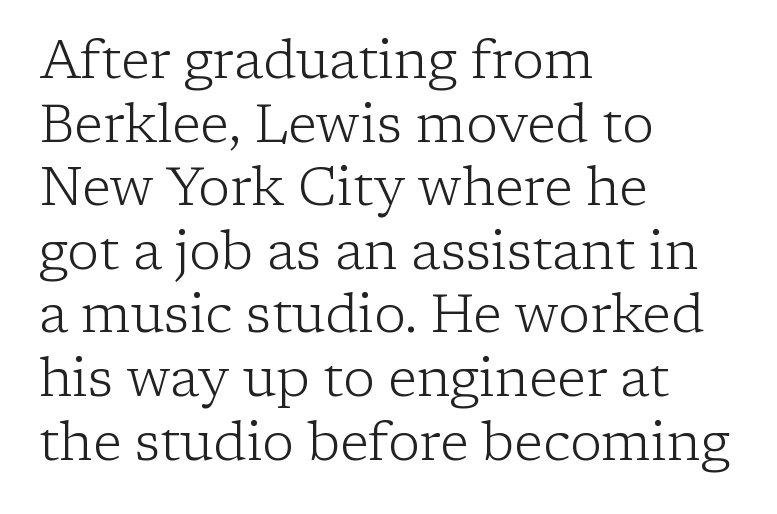
Q: Is the text bold? A: No.
Q: Is the text italic (slanted)? A: No, it is upright.
Q: Is the typeface a serif or a sans-serif typeface? A: Serif.
Q: Is the text underlined? A: No.
Q: How is the paragraph aligned? A: Left-aligned.
Q: Is the spacing between letters normal or unusually wide? A: Normal.
Q: Width (condensed, normal, or wide)? A: Normal.
Q: Stroke contrast? A: Low.
Q: x-height? A: Medium.
Q: Monospaced? A: No.
